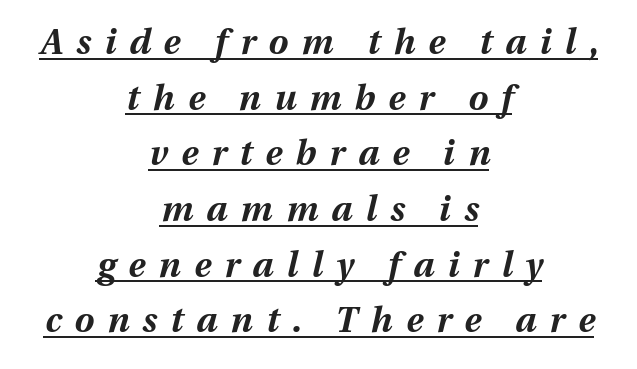
{"italic": "yes", "lean": "right", "slant_degrees": 13, "bold": "yes", "weight": "bold", "width": "normal", "stroke_contrast": "medium", "x_height": "medium", "monospaced": "no", "underline": "yes", "align": "center", "line_spacing": "normal", "line_spacing_ratio": 1.59, "letter_spacing": "wide", "letter_spacing_em": 0.38, "glyph_px": 35}
